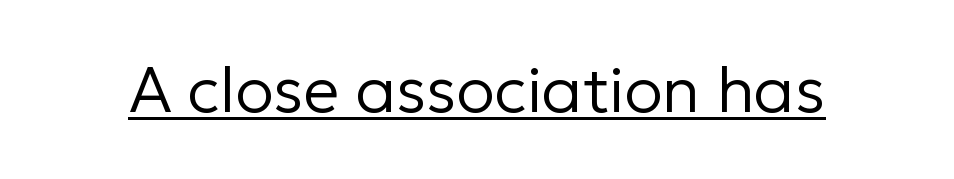
What decoration does the sample have? An underline. No chunkiness to these letters — they're not bold. The line texture is even and compact thanks to regular tracking. The letters stand straight up with perfectly vertical stems.
